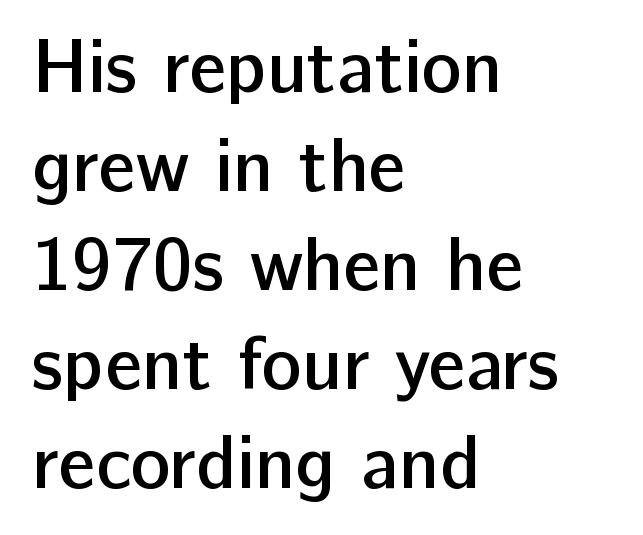
A classic flush-left, rag-right setting is used for this passage. What weight is shown? A semibold, between regular and bold. Do the characters align in a grid? No, the font is proportional. Normally led — the rows are evenly, conventionally spaced. The glyphs in this specimen are sans serif. A bare baseline throughout the passage.
